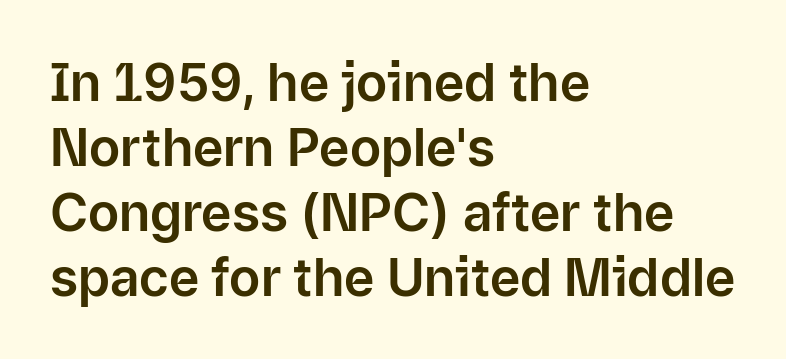
The image shows 52 px sans-serif type, upright; set left-aligned, normal line spacing (1.25x), normal letter spacing, not underlined; low stroke contrast and a medium x-height.
